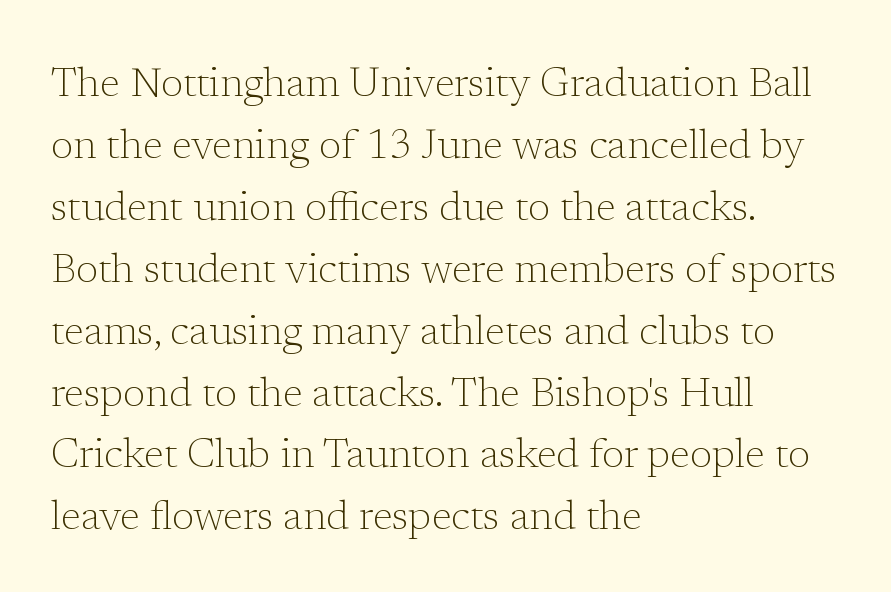
{"serif": "yes", "italic": "no", "bold": "no", "weight": "light", "width": "normal", "stroke_contrast": "low", "x_height": "medium", "monospaced": "no", "underline": "no", "align": "left", "line_spacing": "normal", "line_spacing_ratio": 1.51, "letter_spacing": "normal", "letter_spacing_em": 0.0, "glyph_px": 41}
